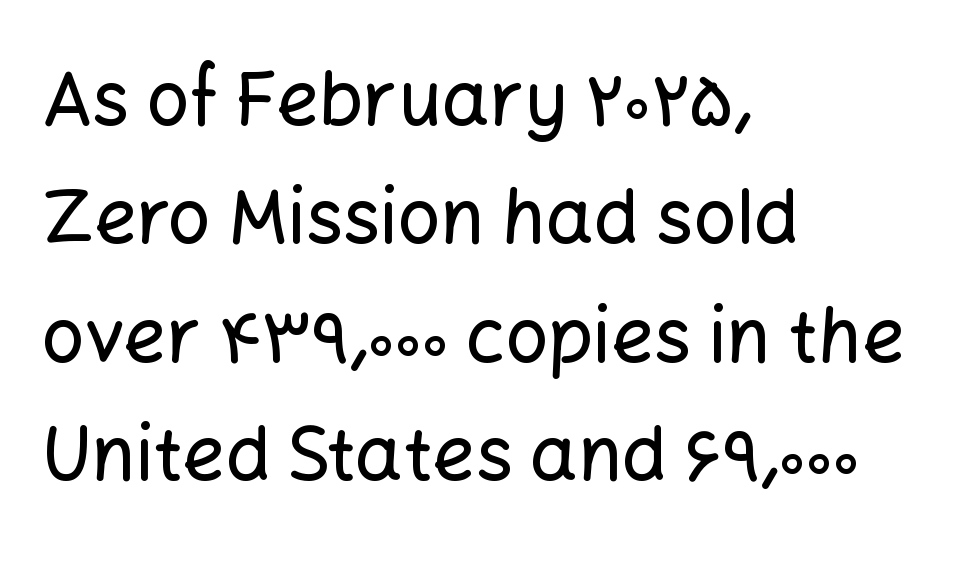
Designer's note — italics off, roman on. Typographically, this falls in the sans-serif category. This rendering features lettering with no underline. The type is set solid horizontally, with unmodified tracking. The lines in this sample share a left origin and differ only in where they stop. These lines are rendered in a variable-pitch font.
